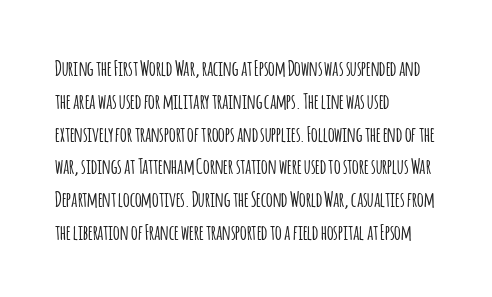
{"italic": "no", "underline": "no", "align": "left", "line_spacing": "normal", "line_spacing_ratio": 1.56, "letter_spacing": "normal", "letter_spacing_em": 0.0, "glyph_px": 21}
